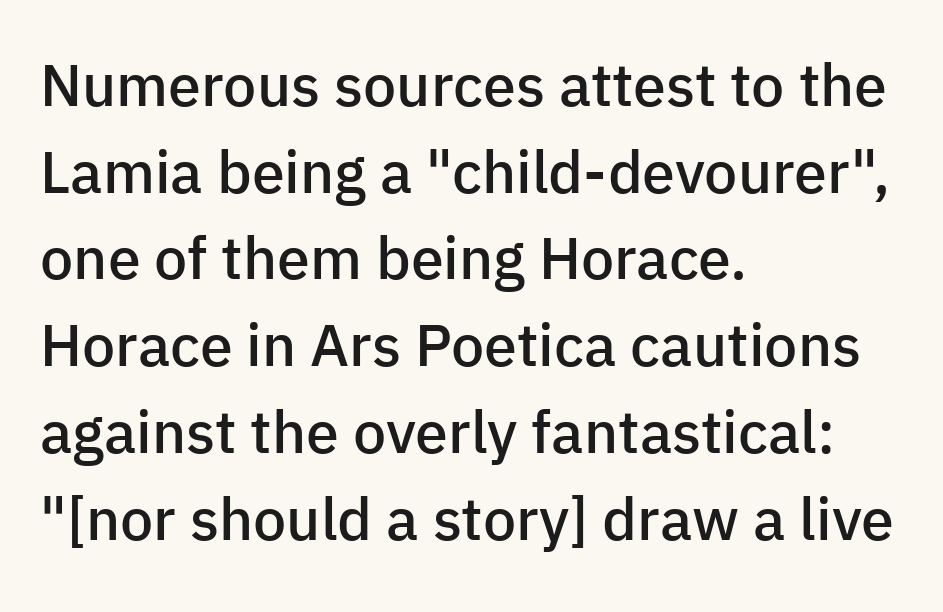
The image shows 59 px semibold sans-serif type, upright; set left-aligned, normal line spacing (1.47x), normal letter spacing, not underlined; low stroke contrast and a medium x-height.
